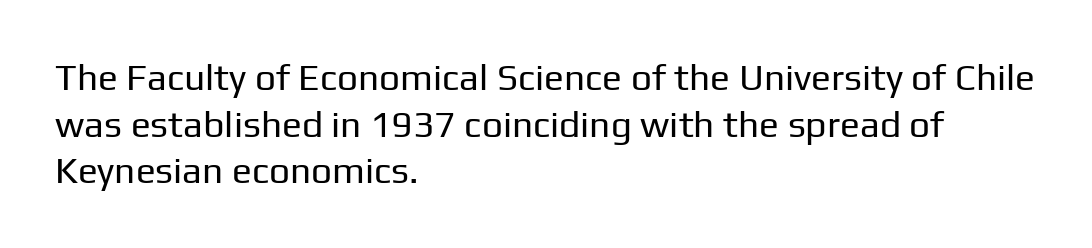
The image shows 37 px regular-weight sans-serif type, upright; set left-aligned, normal line spacing (1.26x), normal letter spacing, not underlined; low stroke contrast and a medium x-height.
